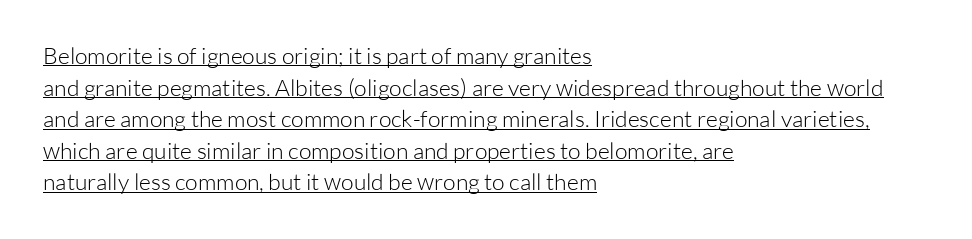
A roman cut, with each character standing at attention. Leading: standard. A continuous stroke trails under the words, as in a hyperlink. Between one letter and the next there's only the usual sliver of space. The characters are drawn with everyday or finer stroke widths. Left-aligned paragraph, ragged on the right.
